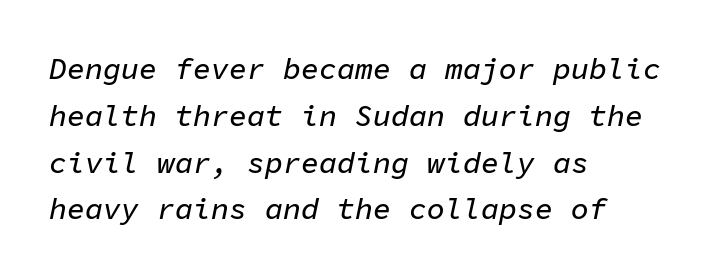
Q: Is the text italic (slanted)? A: Yes, it leans right by about 11 degrees.
Q: Is the text underlined? A: No.
Q: How is the paragraph aligned? A: Left-aligned.
Q: Is the spacing between letters normal or unusually wide? A: Normal.
Q: Is the spacing between lines tight, normal or loose? A: Normal.
Q: Width (condensed, normal, or wide)? A: Normal.
Q: Stroke contrast? A: Low.
Q: x-height? A: Medium.
Q: Monospaced? A: Yes.
